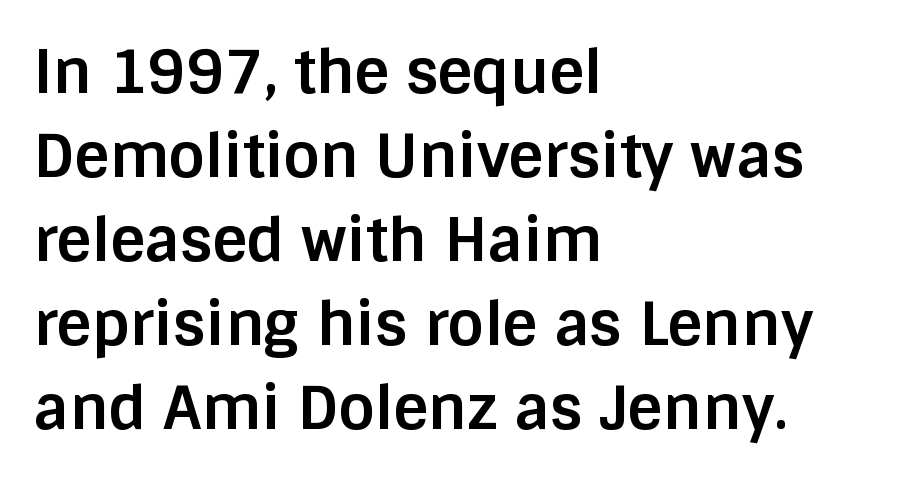
The image shows 60 px bold sans-serif type, upright; set left-aligned, normal line spacing (1.4x), normal letter spacing, not underlined; low stroke contrast and a large x-height.
